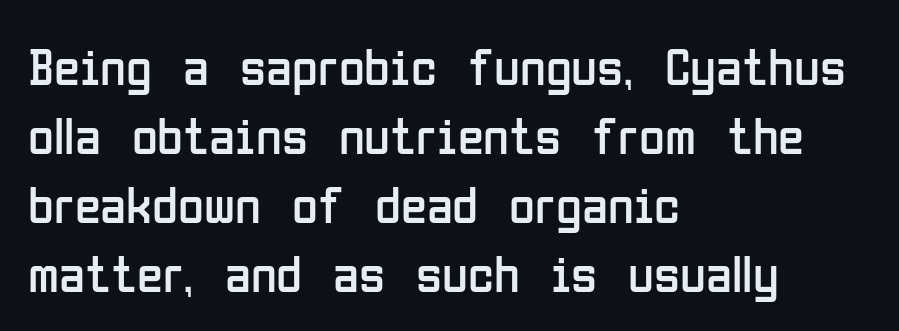
A clean baseline with only descenders dipping below it. Nobody touched the tracking dial on this one. Looks like regular typesetting: each glyph gets only the width it needs. Each letter's strokes conclude bluntly, with no projecting serifs. Line starts are locked; line ends wander. The letterforms sit at book weight or below.
